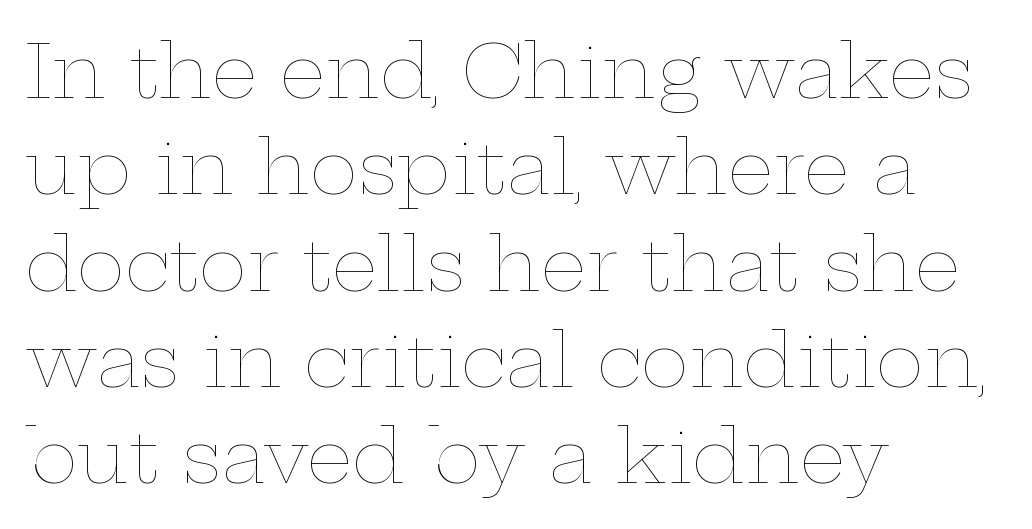
{"italic": "no", "bold": "no", "weight": "thin", "width": "wide", "stroke_contrast": "low", "x_height": "medium", "monospaced": "no", "underline": "no", "align": "left", "line_spacing": "normal", "line_spacing_ratio": 1.32, "letter_spacing": "normal", "letter_spacing_em": 0.0, "glyph_px": 73}
